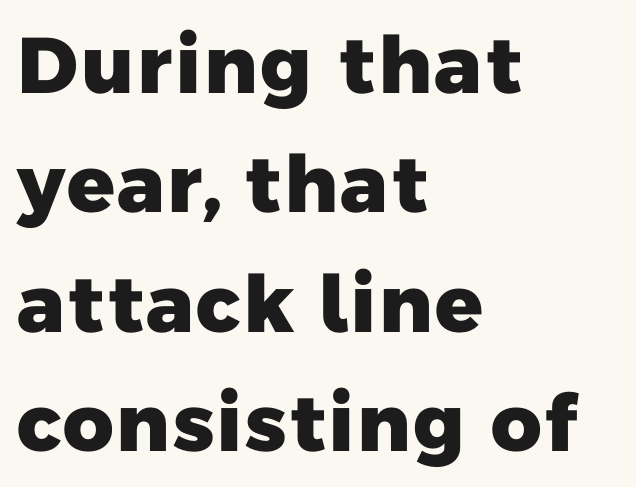
Q: Is the text bold? A: Yes.
Q: Is the typeface a serif or a sans-serif typeface? A: Sans-serif.
Q: Is the text underlined? A: No.
Q: How is the paragraph aligned? A: Left-aligned.
Q: Is the spacing between letters normal or unusually wide? A: Normal.
Q: Is the spacing between lines tight, normal or loose? A: Normal.
Q: Width (condensed, normal, or wide)? A: Normal.
Q: Stroke contrast? A: Low.
Q: x-height? A: Medium.
Q: Monospaced? A: No.
